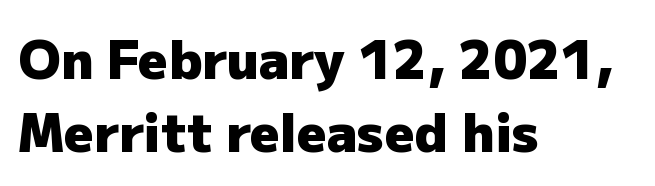
Q: Is the text bold? A: Yes.
Q: Is the text italic (slanted)? A: No, it is upright.
Q: Is the typeface a serif or a sans-serif typeface? A: Sans-serif.
Q: Is the text underlined? A: No.
Q: How is the paragraph aligned? A: Left-aligned.
Q: Is the spacing between letters normal or unusually wide? A: Normal.
Q: Is the spacing between lines tight, normal or loose? A: Normal.
Q: Width (condensed, normal, or wide)? A: Normal.
Q: Stroke contrast? A: Low.
Q: x-height? A: Medium.
Q: Monospaced? A: No.
